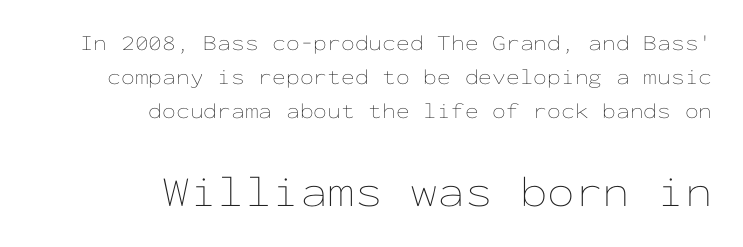
{"italic": "no", "bold": "no", "weight": "thin", "width": "wide", "stroke_contrast": "low", "x_height": "medium", "monospaced": "yes", "underline": "no", "align": "right", "line_spacing": "normal", "line_spacing_ratio": 1.55, "letter_spacing": "normal", "letter_spacing_em": 0.0, "larger_block": "second", "size_ratio": 2.0, "glyph_px": 44}
